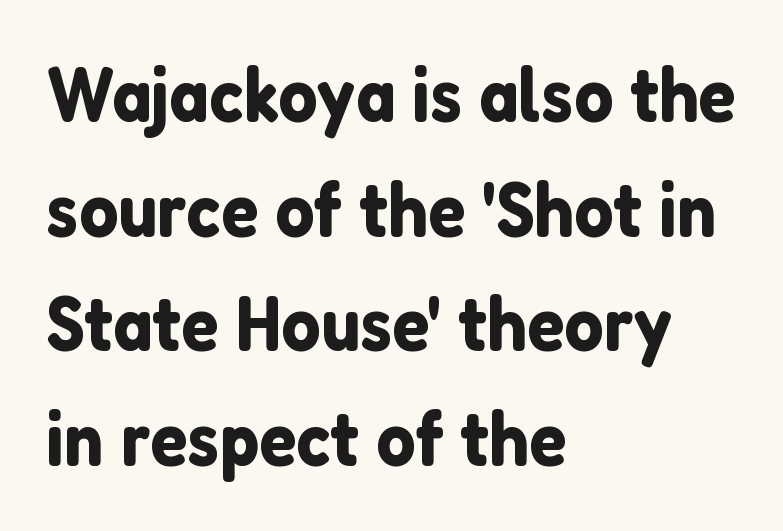
The compositor pushed each line to the left boundary. Type without underlining. Characters remain perfectly vertical along every line. Interline gaps are of average width in this sample. Nothing sits at the stroke ends, so this counts as sans-serif.
